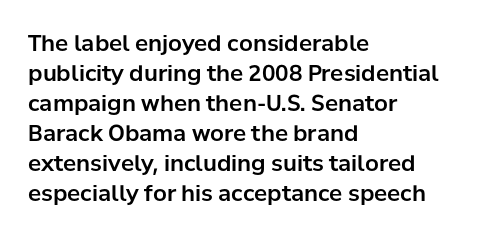
Q: Is the text italic (slanted)? A: No, it is upright.
Q: Is the text underlined? A: No.
Q: How is the paragraph aligned? A: Left-aligned.
Q: Is the spacing between letters normal or unusually wide? A: Normal.
Q: Is the spacing between lines tight, normal or loose? A: Normal.
